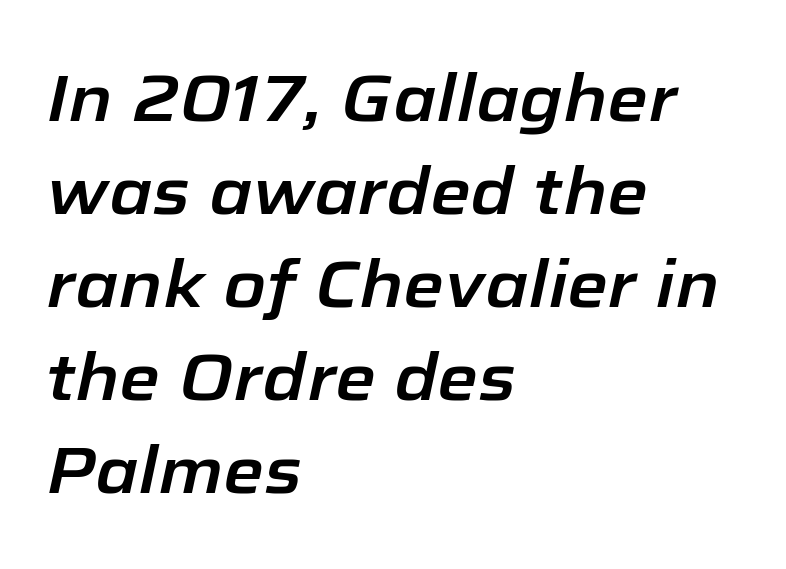
Q: Is the text italic (slanted)? A: Yes, it leans right by about 12 degrees.
Q: Is the text underlined? A: No.
Q: How is the paragraph aligned? A: Left-aligned.
Q: Is the spacing between letters normal or unusually wide? A: Normal.
Q: Is the spacing between lines tight, normal or loose? A: Normal.
Q: Width (condensed, normal, or wide)? A: Normal.
Q: Stroke contrast? A: Low.
Q: x-height? A: Medium.
Q: Monospaced? A: No.
